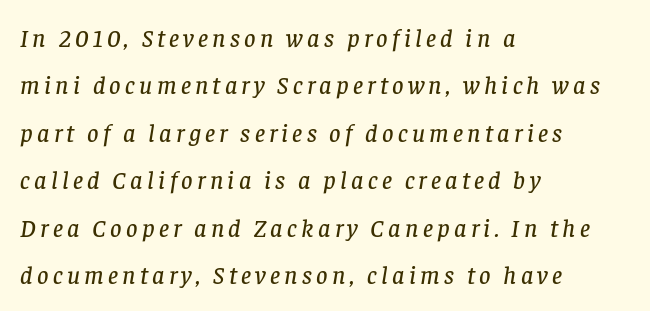
The image shows 25 px text type, italic (leaning right); set left-aligned, loose line spacing (1.9x), not underlined.
